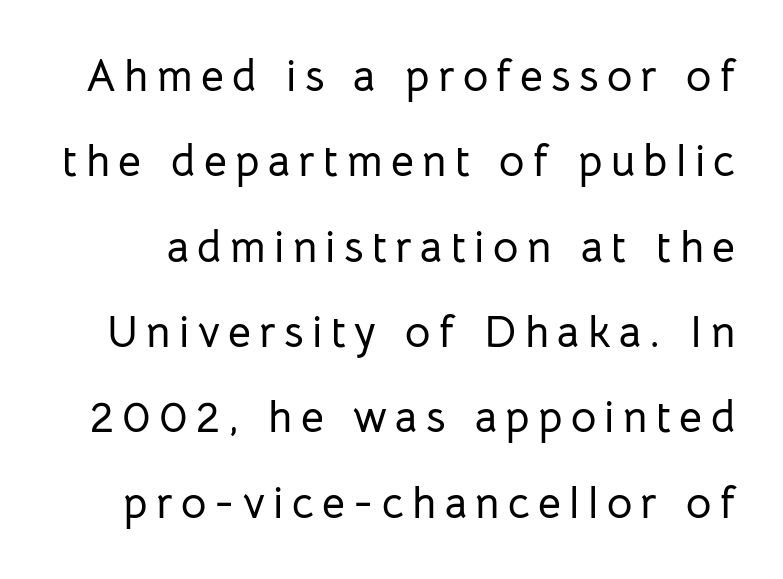
Italic: no, the glyphs are upright roman. The passage shown is not underscored anywhere. The rendering uses natural spacing where letterforms have individual widths. Leading: increased. Check where the strokes stop: nothing finishes them off — pure sans.
